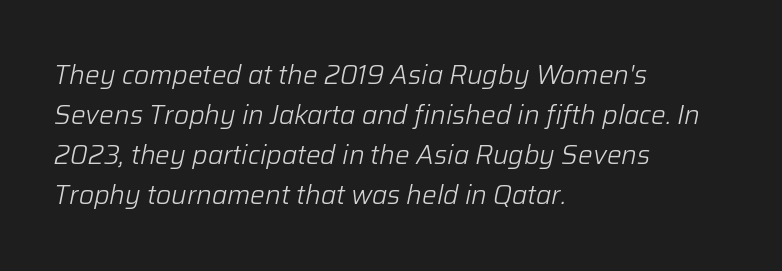
{"italic": "yes", "lean": "right", "slant_degrees": 12, "bold": "no", "underline": "no", "align": "left", "line_spacing": "normal", "line_spacing_ratio": 1.54, "letter_spacing": "normal", "letter_spacing_em": 0.0, "glyph_px": 26}
